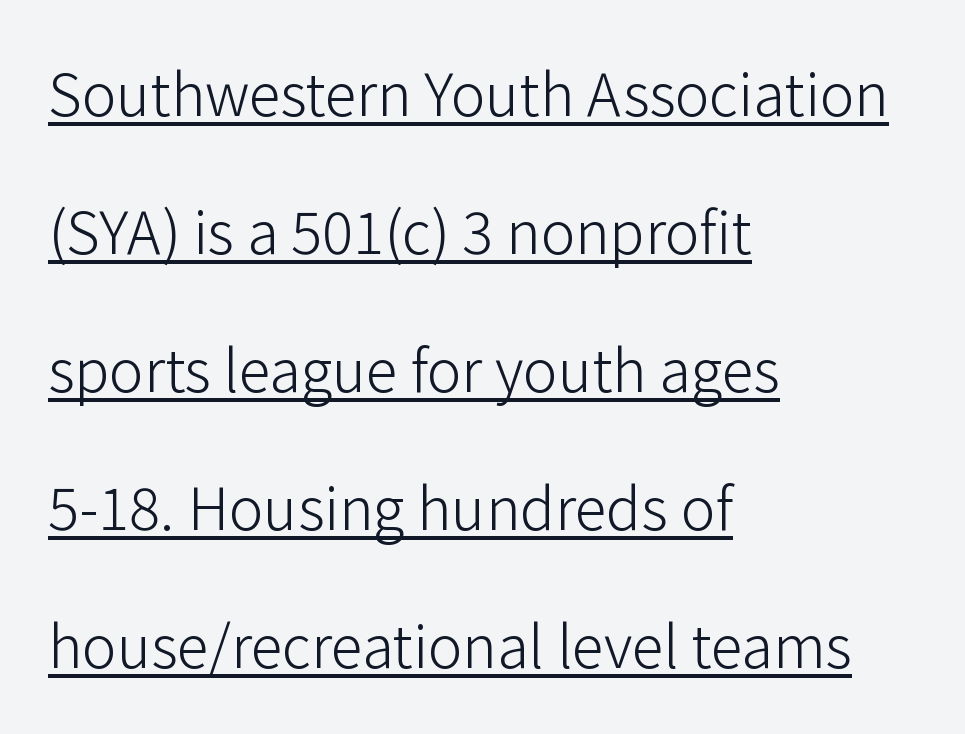
Where is the straight margin? On the left. Glance below the letters and you will spot a drawn line. These lines are rendered in a variable-pitch font. The line-height multiplier appears high, well above default. A typesetter would call this zero additional tracking. Typographically, this falls in the sans-serif category.
